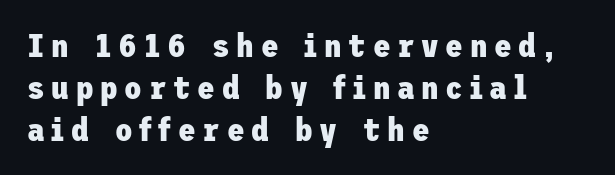
The image shows 32 px heavy sans-serif type, upright; set left-aligned, normal line spacing (1.31x), unusually wide letter spacing (+0.21 em), not underlined; low stroke contrast and a medium x-height.
